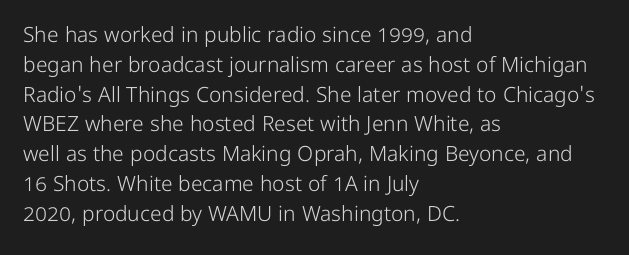
{"italic": "no", "bold": "no", "underline": "no", "align": "left", "line_spacing": "normal", "line_spacing_ratio": 1.42, "letter_spacing": "normal", "letter_spacing_em": 0.0, "glyph_px": 21}
